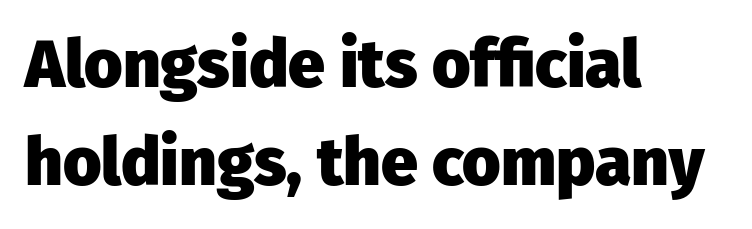
The image shows 66 px heavy sans-serif type, upright; set left-aligned, normal line spacing (1.49x), normal letter spacing, not underlined; low stroke contrast and a medium x-height.
